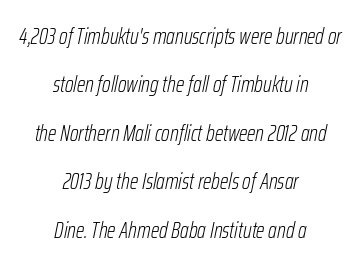
{"italic": "yes", "lean": "right", "slant_degrees": 12, "bold": "no", "underline": "no", "align": "center", "line_spacing": "loose", "line_spacing_ratio": 2.2, "letter_spacing": "normal", "letter_spacing_em": 0.0, "glyph_px": 22}
